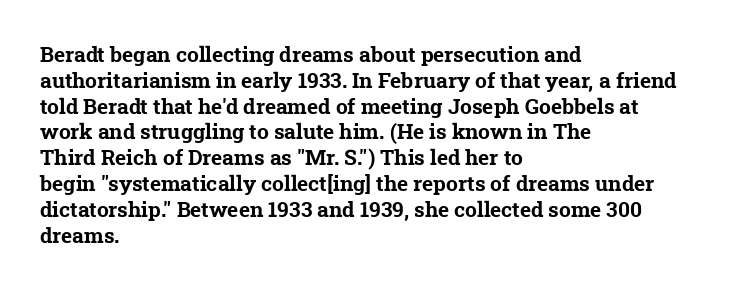
The paragraph has a hard left edge and a soft right edge. This sample uses plain, unmodified letter spacing. Quick note: underline off. Strong, thick strokes mark this as bold type.
